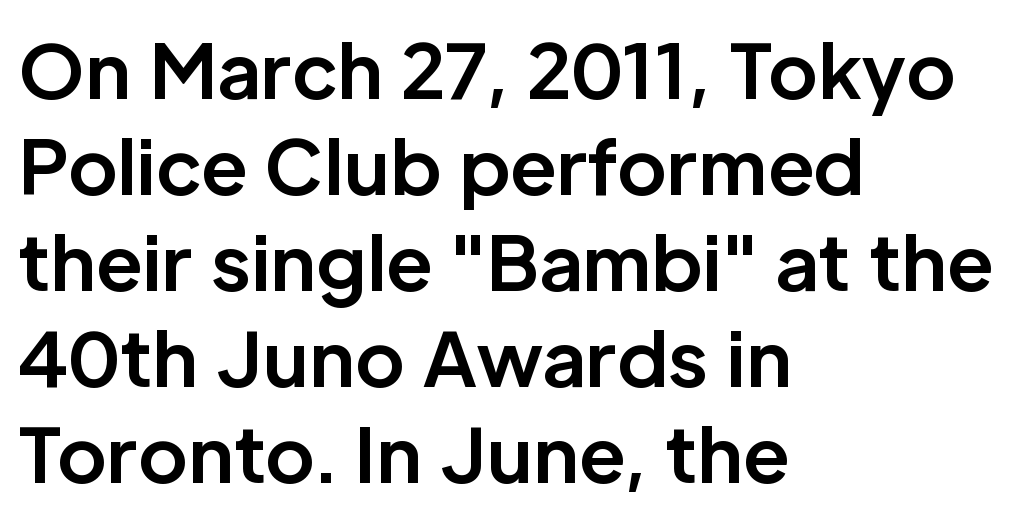
{"serif": "no", "italic": "no", "bold": "yes", "weight": "bold", "width": "normal", "stroke_contrast": "low", "x_height": "medium", "monospaced": "no", "underline": "no", "align": "left", "line_spacing": "normal", "line_spacing_ratio": 1.28, "letter_spacing": "normal", "letter_spacing_em": 0.0, "glyph_px": 75}
